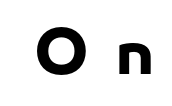
Q: Is the text bold? A: Yes.
Q: Is the text italic (slanted)? A: No, it is upright.
Q: Is the typeface a serif or a sans-serif typeface? A: Sans-serif.
Q: Is the text underlined? A: No.
Q: Is the spacing between letters normal or unusually wide? A: Unusually wide.
Q: Width (condensed, normal, or wide)? A: Normal.
Q: Stroke contrast? A: Low.
Q: x-height? A: Small.
Q: Monospaced? A: No.
